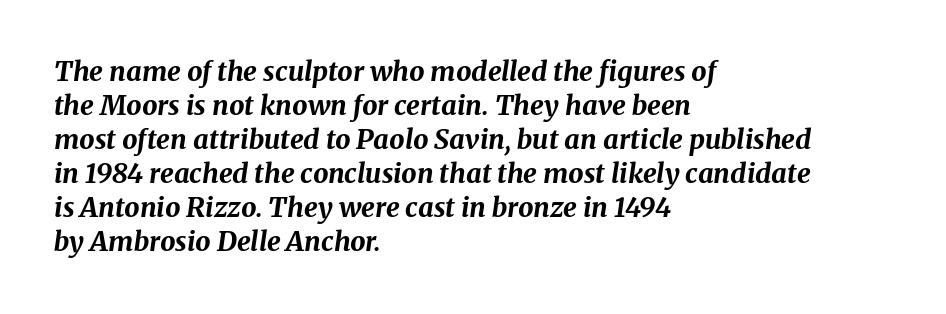
{"italic": "yes", "lean": "right", "slant_degrees": 8, "bold": "yes", "underline": "no", "align": "left", "line_spacing": "normal", "line_spacing_ratio": 1.26, "letter_spacing": "normal", "letter_spacing_em": 0.0, "glyph_px": 27}
